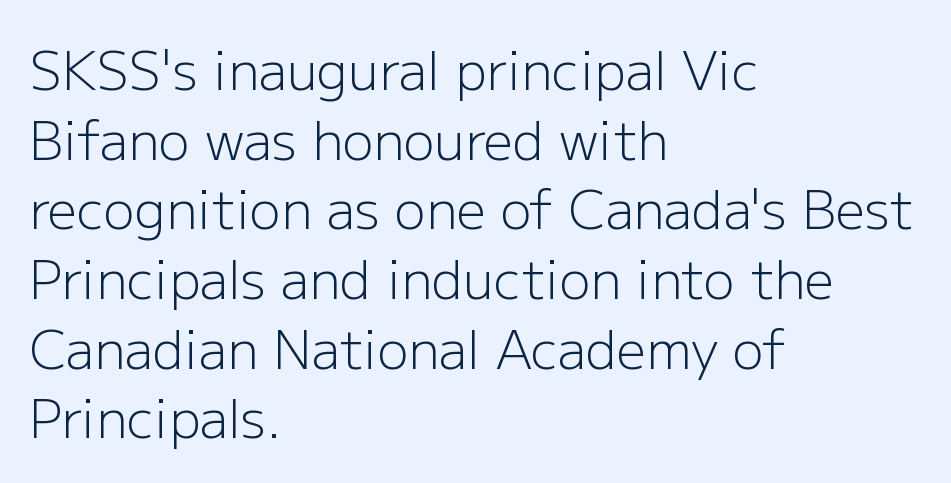
Q: Is the text bold? A: No.
Q: Is the text italic (slanted)? A: No, it is upright.
Q: Is the typeface a serif or a sans-serif typeface? A: Sans-serif.
Q: Is the text underlined? A: No.
Q: How is the paragraph aligned? A: Left-aligned.
Q: Is the spacing between letters normal or unusually wide? A: Normal.
Q: Is the spacing between lines tight, normal or loose? A: Normal.
Q: Width (condensed, normal, or wide)? A: Normal.
Q: Stroke contrast? A: Low.
Q: x-height? A: Medium.
Q: Monospaced? A: No.
